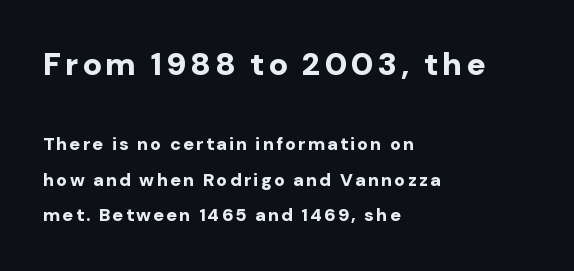
The image shows 32 px bold sans-serif type, upright; set left-aligned, loose line spacing (1.98x), not underlined; the first (top) block is 1.78x larger; low stroke contrast and a medium x-height.
